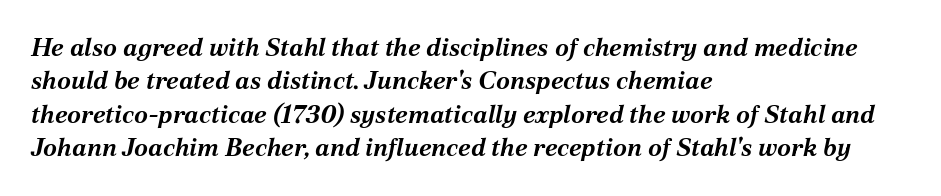
Q: Is the text bold? A: Yes.
Q: Is the text italic (slanted)? A: Yes, it leans right by about 12 degrees.
Q: Is the text underlined? A: No.
Q: How is the paragraph aligned? A: Left-aligned.
Q: Is the spacing between letters normal or unusually wide? A: Normal.
Q: Is the spacing between lines tight, normal or loose? A: Normal.
